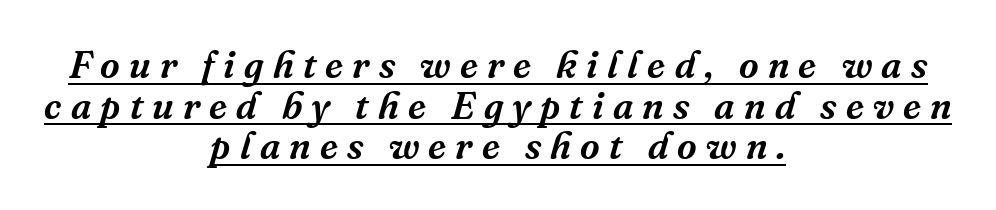
{"serif": "yes", "italic": "yes", "lean": "right", "slant_degrees": 16, "width": "normal", "stroke_contrast": "medium", "x_height": "medium", "monospaced": "no", "underline": "yes", "align": "center", "line_spacing": "tight", "line_spacing_ratio": 1.07, "letter_spacing": "wide", "letter_spacing_em": 0.24, "glyph_px": 38}
